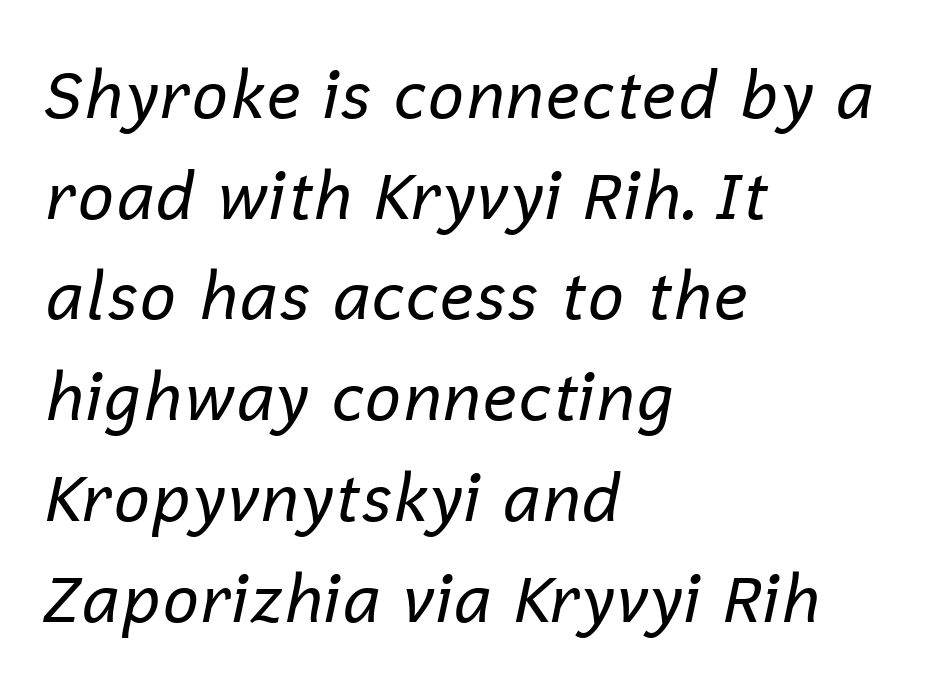
Q: Is the text bold? A: No.
Q: Is the text italic (slanted)? A: Yes, it leans right by about 12 degrees.
Q: Is the text underlined? A: No.
Q: How is the paragraph aligned? A: Left-aligned.
Q: Is the spacing between letters normal or unusually wide? A: Normal.
Q: Is the spacing between lines tight, normal or loose? A: Normal.
Q: Width (condensed, normal, or wide)? A: Normal.
Q: Stroke contrast? A: Low.
Q: x-height? A: Medium.
Q: Monospaced? A: No.
